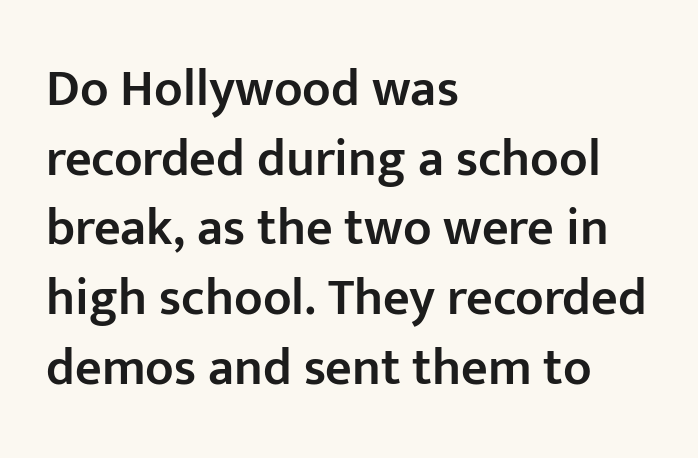
Q: Is the text bold? A: Semi-bold.
Q: Is the text italic (slanted)? A: No, it is upright.
Q: Is the typeface a serif or a sans-serif typeface? A: Sans-serif.
Q: Is the text underlined? A: No.
Q: How is the paragraph aligned? A: Left-aligned.
Q: Is the spacing between letters normal or unusually wide? A: Normal.
Q: Is the spacing between lines tight, normal or loose? A: Normal.
Q: Width (condensed, normal, or wide)? A: Normal.
Q: Stroke contrast? A: Low.
Q: x-height? A: Medium.
Q: Monospaced? A: No.
